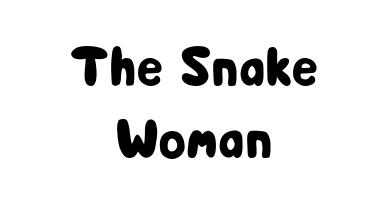
The lines are quadded center. Does the lettering tilt? It doesn't — this is upright. Font category for this specimen: sans-serif. The type is set solid horizontally, with unmodified tracking. Proportional: the letters do not fall into vertical columns. Underline: absent.
